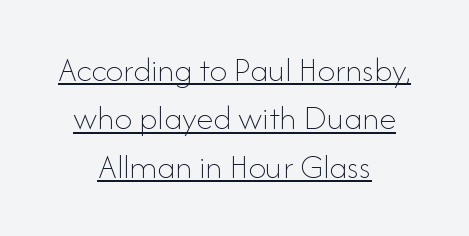
Compared with typical paragraphs, the rows here are spaced about the same. Honestly, the underline is the first thing you notice here. Spacing verdict: proportional, widths tailored to each character. The face looks like a standard text weight, possibly lighter.
